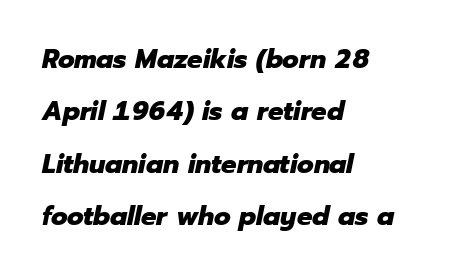
It's the slanting kind of type. No word sits above an underline. Chunky letters — that's bold for sure. This rendering uses left alignment, leaving the right contour irregular.
